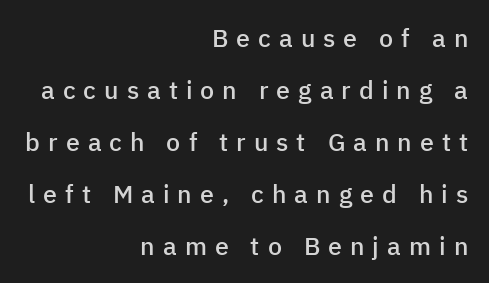
Q: Is the text bold? A: Semi-bold.
Q: Is the text italic (slanted)? A: No, it is upright.
Q: Is the text underlined? A: No.
Q: How is the paragraph aligned? A: Right-aligned.
Q: Is the spacing between letters normal or unusually wide? A: Unusually wide.
Q: Is the spacing between lines tight, normal or loose? A: Loose.
